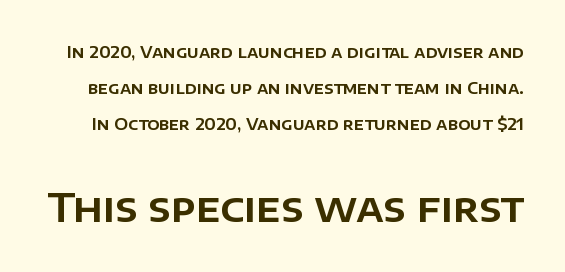
The image shows 39 px sans-serif type, upright; set loose line spacing (2.26x), normal letter spacing, not underlined; the second (bottom) block is 2.44x larger; low stroke contrast and a large x-height.
